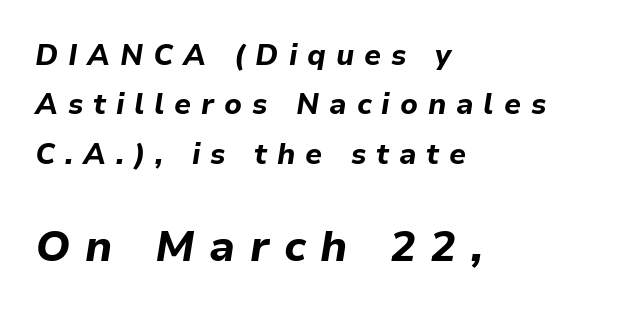
{"italic": "yes", "lean": "right", "slant_degrees": 9, "bold": "yes", "weight": "bold", "width": "normal", "stroke_contrast": "low", "x_height": "medium", "monospaced": "no", "underline": "no", "align": "left", "line_spacing": "normal", "line_spacing_ratio": 1.7, "letter_spacing": "wide", "letter_spacing_em": 0.34, "larger_block": "second", "size_ratio": 1.48, "glyph_px": 43}
